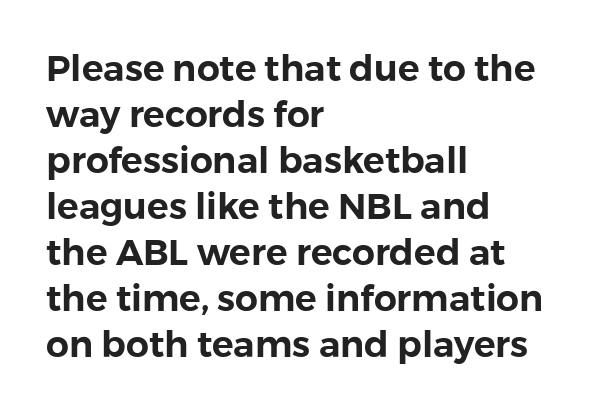
Q: Is the text italic (slanted)? A: No, it is upright.
Q: Is the typeface a serif or a sans-serif typeface? A: Sans-serif.
Q: Is the text underlined? A: No.
Q: How is the paragraph aligned? A: Left-aligned.
Q: Is the spacing between letters normal or unusually wide? A: Normal.
Q: Is the spacing between lines tight, normal or loose? A: Normal.
Q: Width (condensed, normal, or wide)? A: Normal.
Q: x-height? A: Medium.
Q: Monospaced? A: No.
